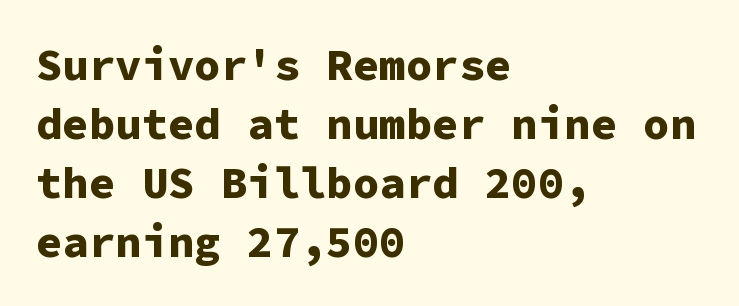
Notice how the stems are strictly vertical — no italics here. I'd call this a sans setting — the letters go barefoot. Look at the stroke-to-counter ratio: heavy, a bold. The designer left line spacing at the default. Unmarked baselines from the first word to the last. The type is set solid horizontally, with unmodified tracking.
